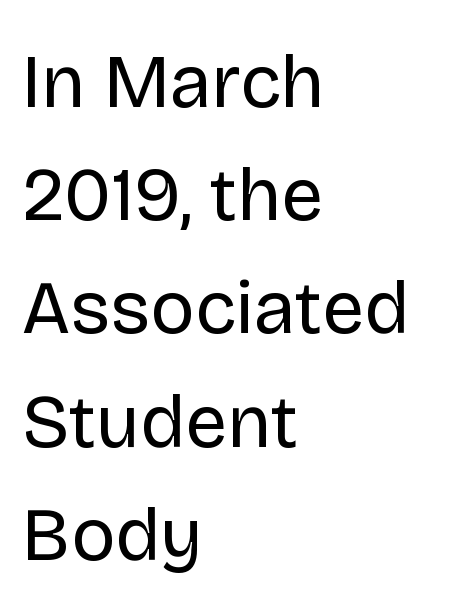
Q: Is the text bold? A: No.
Q: Is the text italic (slanted)? A: No, it is upright.
Q: Is the typeface a serif or a sans-serif typeface? A: Sans-serif.
Q: Is the text underlined? A: No.
Q: How is the paragraph aligned? A: Left-aligned.
Q: Is the spacing between letters normal or unusually wide? A: Normal.
Q: Is the spacing between lines tight, normal or loose? A: Normal.
Q: Width (condensed, normal, or wide)? A: Normal.
Q: Stroke contrast? A: Low.
Q: x-height? A: Large.
Q: Monospaced? A: No.
